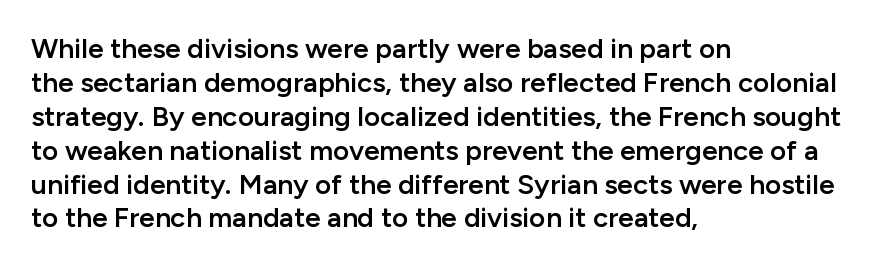
Q: Is the text bold? A: Semi-bold.
Q: Is the text italic (slanted)? A: No, it is upright.
Q: Is the typeface a serif or a sans-serif typeface? A: Sans-serif.
Q: Is the text underlined? A: No.
Q: How is the paragraph aligned? A: Left-aligned.
Q: Is the spacing between letters normal or unusually wide? A: Normal.
Q: Width (condensed, normal, or wide)? A: Normal.
Q: Stroke contrast? A: Low.
Q: x-height? A: Medium.
Q: Monospaced? A: No.
